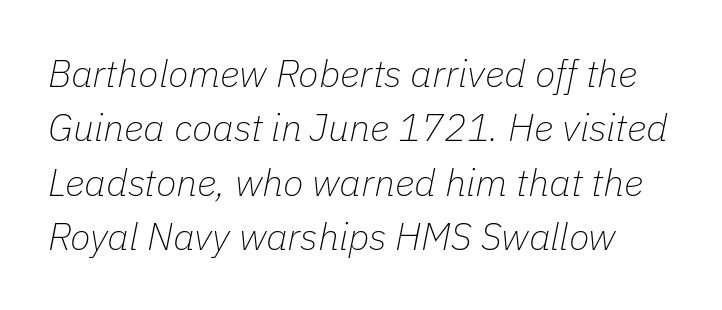
{"italic": "yes", "lean": "right", "slant_degrees": 11, "bold": "no", "weight": "thin", "width": "normal", "stroke_contrast": "low", "x_height": "medium", "monospaced": "no", "underline": "no", "line_spacing": "normal", "line_spacing_ratio": 1.43, "letter_spacing": "normal", "letter_spacing_em": 0.0, "glyph_px": 38}
